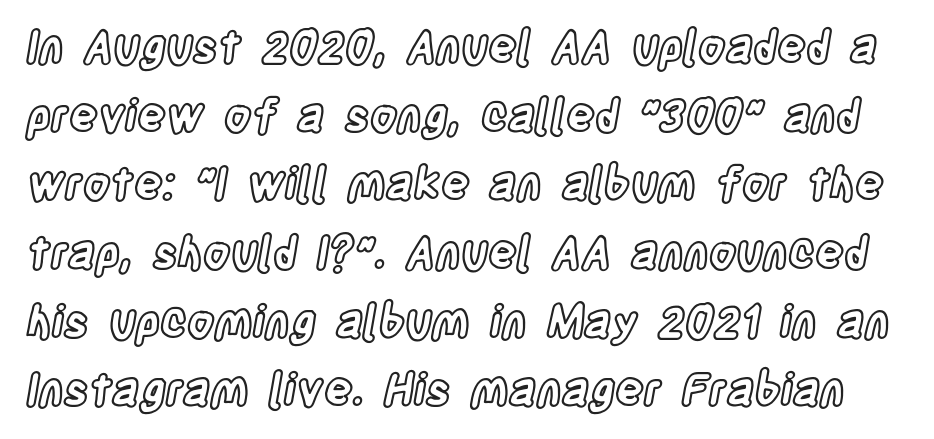
{"width": "condensed", "x_height": "large", "monospaced": "no", "underline": "no", "line_spacing": "normal", "line_spacing_ratio": 1.56, "letter_spacing": "normal", "letter_spacing_em": 0.0, "glyph_px": 44}
